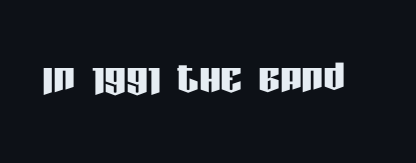
{"serif": "no", "italic": "no", "width": "condensed", "stroke_contrast": "low", "x_height": "large", "monospaced": "no", "underline": "no", "letter_spacing": "normal", "letter_spacing_em": 0.0, "glyph_px": 54}
